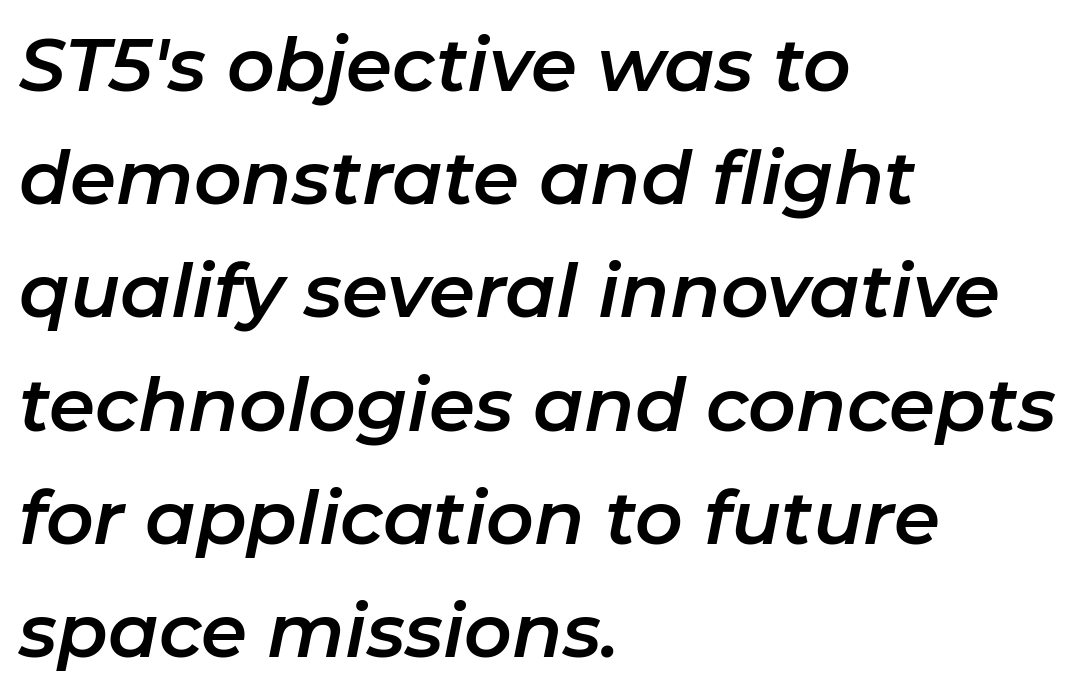
{"italic": "yes", "lean": "right", "slant_degrees": 11, "width": "normal", "stroke_contrast": "low", "x_height": "medium", "monospaced": "no", "underline": "no", "align": "left", "line_spacing": "normal", "line_spacing_ratio": 1.53, "letter_spacing": "normal", "letter_spacing_em": 0.0, "glyph_px": 74}
